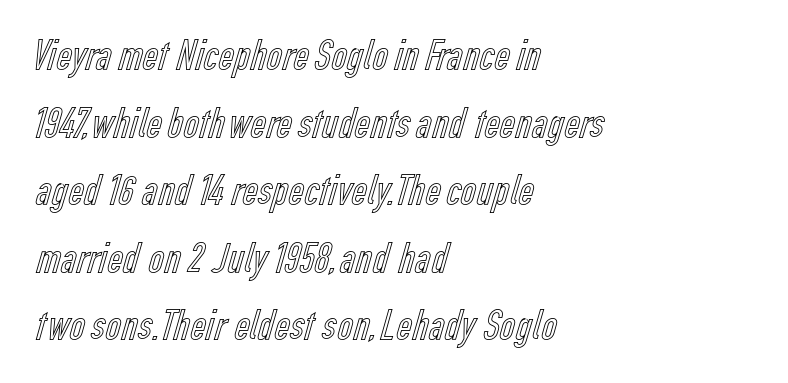
The image shows 43 px condensed type; set left-aligned, normal line spacing (1.57x), normal letter spacing, not underlined; a medium x-height.
